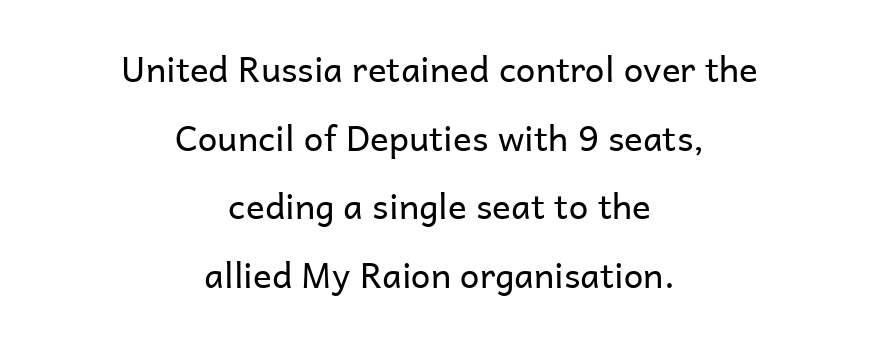
The image shows 35 px regular-weight sans-serif type, upright; set centered, loose line spacing (1.96x), normal letter spacing, not underlined; low stroke contrast and a medium x-height.
